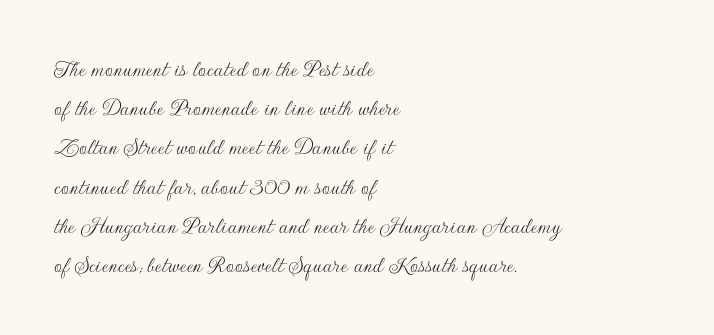
Q: Is the text bold? A: No.
Q: Is the text italic (slanted)? A: Yes.
Q: Is the text underlined? A: No.
Q: How is the paragraph aligned? A: Left-aligned.
Q: Is the spacing between letters normal or unusually wide? A: Normal.
Q: Is the spacing between lines tight, normal or loose? A: Normal.
